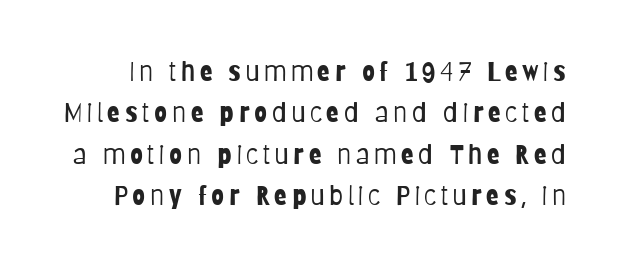
Q: Is the text bold? A: No.
Q: Is the text italic (slanted)? A: No, it is upright.
Q: Is the text underlined? A: No.
Q: Is the spacing between lines tight, normal or loose? A: Normal.
